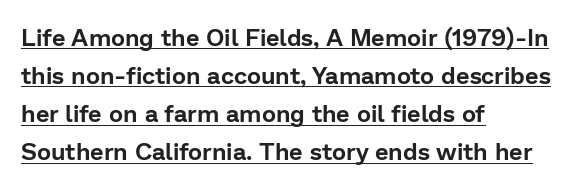
Q: Is the text italic (slanted)? A: No, it is upright.
Q: Is the text underlined? A: Yes.
Q: How is the paragraph aligned? A: Left-aligned.
Q: Is the spacing between letters normal or unusually wide? A: Normal.
Q: Is the spacing between lines tight, normal or loose? A: Normal.
